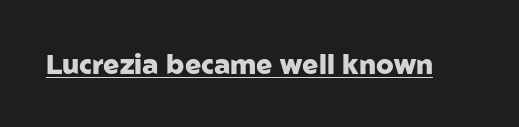
The letters stand straight up with perfectly vertical stems. Between one letter and the next there's only the usual sliver of space. Underlining? Definitely there. Strokes here are thick enough to call this a true bold.
